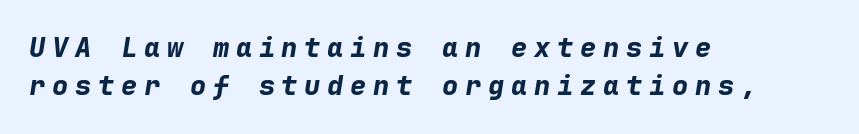
Q: Is the text bold? A: Yes.
Q: Is the text italic (slanted)? A: Yes, it leans right by about 9 degrees.
Q: Is the text underlined? A: No.
Q: How is the paragraph aligned? A: Left-aligned.
Q: Is the spacing between letters normal or unusually wide? A: Unusually wide.
Q: Is the spacing between lines tight, normal or loose? A: Normal.
